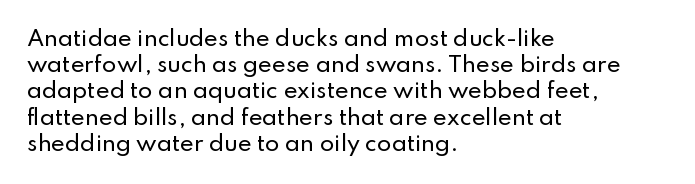
The image shows 21 px text type, upright; set left-aligned, normal line spacing (1.25x), normal letter spacing, not underlined.
